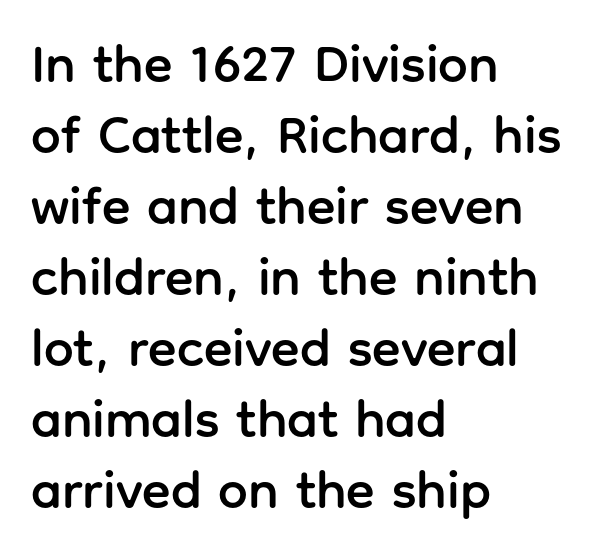
Varying glyph widths throughout — classic text-font behaviour. Glance below the letters and you will spot only blank space. The passage is arranged the way most books set body copy — flush left. This is the regular roman posture of the typeface. To sum up the face: it is a sans, with no serifs. What's the leading like? Ordinary, nothing unusual.
